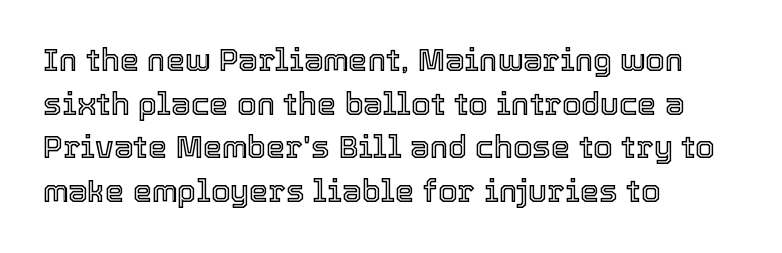
Q: Is the text italic (slanted)? A: No, it is upright.
Q: Is the text underlined? A: No.
Q: How is the paragraph aligned? A: Left-aligned.
Q: Is the spacing between letters normal or unusually wide? A: Normal.
Q: Is the spacing between lines tight, normal or loose? A: Normal.
Q: Width (condensed, normal, or wide)? A: Normal.
Q: x-height? A: Medium.
Q: Monospaced? A: No.
